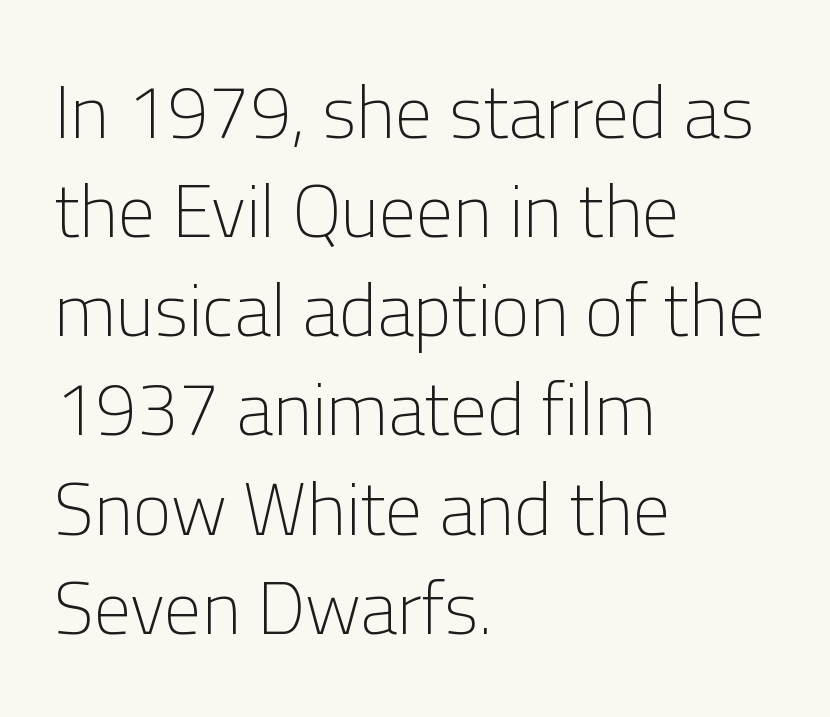
Beneath every word, the page is bare. The rendering anchors every line to the left-hand side. How would I describe the line gaps? Plain and ordinary. In terms of letterspacing, this is plain default setting. A typesetter would mark this as roman, not italic. The face used here is proportionally spaced, like ordinary book or web type.
